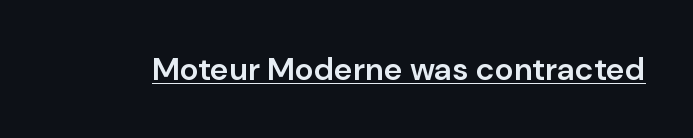
The string is rendered with underlining switched on. Grotesque or geometric, the face here clearly has no serifs. The letters sit at their default tracking, neither squeezed nor spread. This sample has the flowing, uneven cadence of proportional lettering. Nope, not italic — everything's standing straight. Caption: semibold face, moderately heavy strokes.
